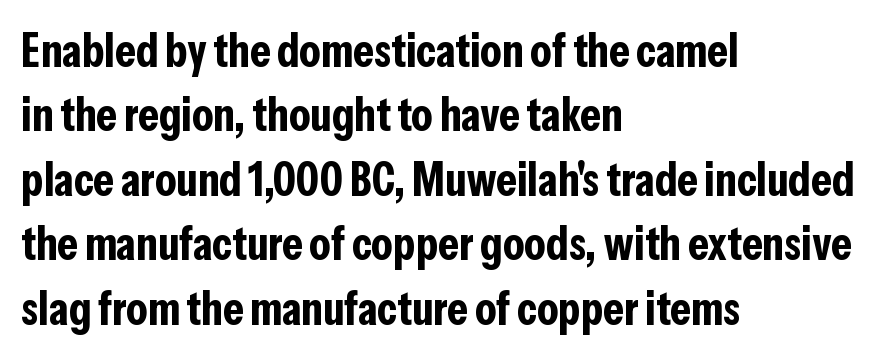
Students, this is bold: see how much ink each stroke carries. Quick note: interline space is typical. Glyph-to-glyph distance matches everyday printed text. Short and long lines alike share a common starting point at left. Observe the absence of serifs on each vertical stroke in this sample.
